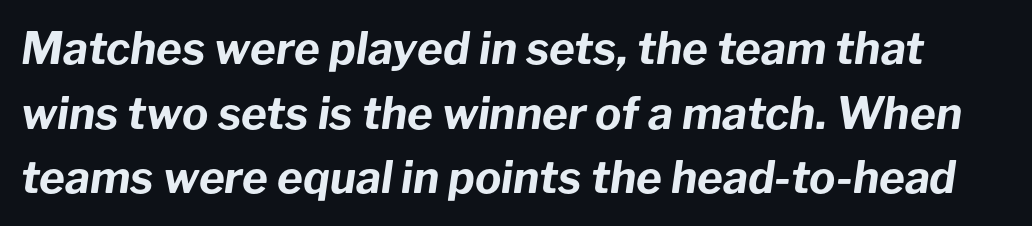
Spacing verdict: proportional, widths tailored to each character. The designer left line spacing at the default. Notice how the stems are inclined rather than vertical — that's the hallmark of italics. Bare-footed words on every line. The font is running at its bold setting.
